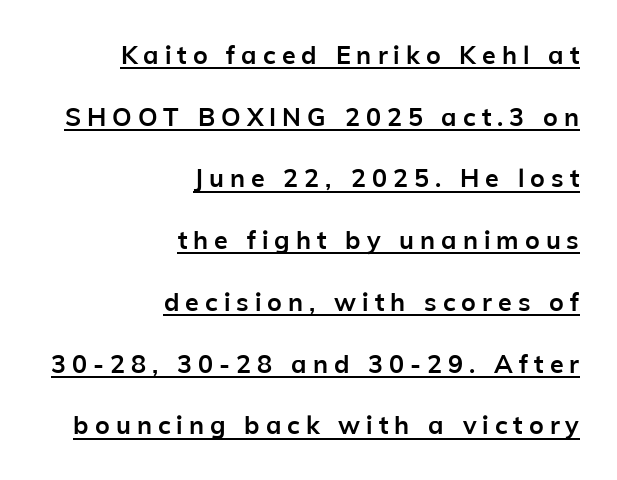
Q: Is the text bold? A: Yes.
Q: Is the text italic (slanted)? A: No, it is upright.
Q: Is the text underlined? A: Yes.
Q: How is the paragraph aligned? A: Right-aligned.
Q: Is the spacing between letters normal or unusually wide? A: Unusually wide.
Q: Is the spacing between lines tight, normal or loose? A: Loose.
